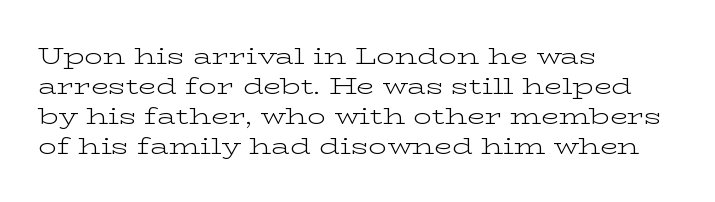
The image shows 23 px text type, upright; set left-aligned, normal line spacing (1.3x), normal letter spacing, not underlined.
